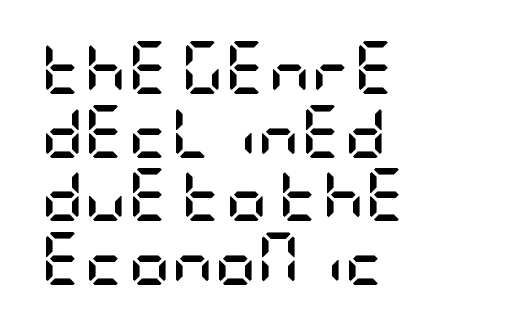
The image shows 53 px semibold, condensed sans-serif type, upright; set left-aligned, line spacing 1.2x, normal letter spacing, not underlined; low stroke contrast and a large x-height.
